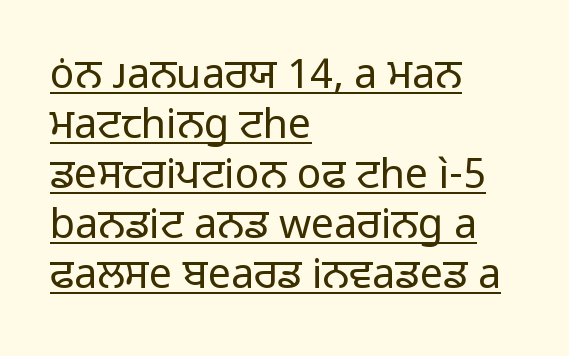
The image shows 41 px regular-weight sans-serif type, upright; set left-aligned, line spacing 1.22x, normal letter spacing, underlined; low stroke contrast and a medium x-height.
